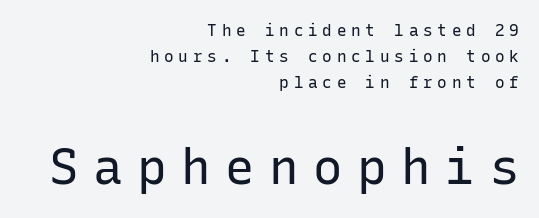
Q: Is the text bold? A: No.
Q: Is the text italic (slanted)? A: No, it is upright.
Q: Is the typeface a serif or a sans-serif typeface? A: Sans-serif.
Q: Is the text underlined? A: No.
Q: How is the paragraph aligned? A: Right-aligned.
Q: Is the spacing between letters normal or unusually wide? A: Unusually wide.
Q: Is the spacing between lines tight, normal or loose? A: Normal.
Q: Which block of text is set in a larger size, the first (top) or the second (bottom)? A: The second (bottom) one.
Q: Width (condensed, normal, or wide)? A: Normal.
Q: Stroke contrast? A: Low.
Q: x-height? A: Medium.
Q: Monospaced? A: Yes.
